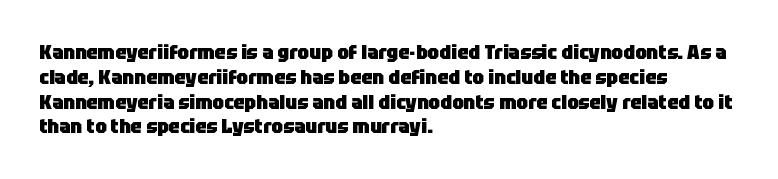
Line starts are locked; line ends wander. Tracking value appears to be zero — textbook default spacing. Style check: upright. Rule under the text: the space is simply empty. Heavy-handed strokes throughout: this text is bold.
